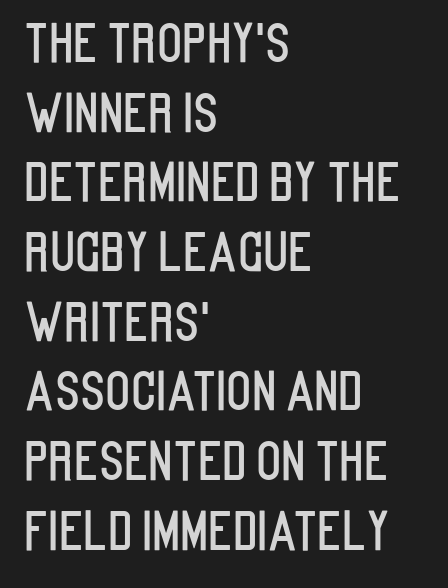
The image shows 52 px condensed sans-serif type, upright; set left-aligned, normal line spacing (1.34x), normal letter spacing, not underlined; low stroke contrast and a large x-height.
